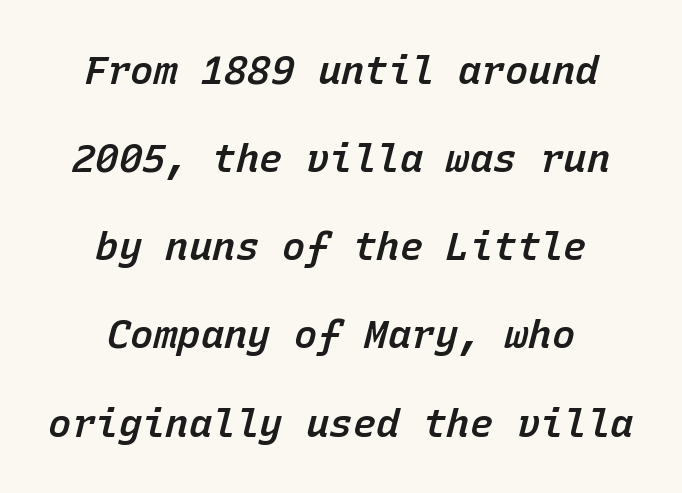
The image shows 39 px semibold type, italic (leaning right), monospaced; set centered, loose line spacing (2.26x), normal letter spacing, not underlined; low stroke contrast and a medium x-height.
